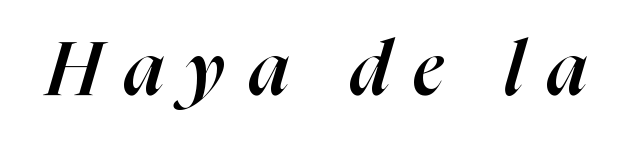
The image shows 75 px semibold type, italic (leaning right); set unusually wide letter spacing (+0.31 em), not underlined; high stroke contrast and a medium x-height.
